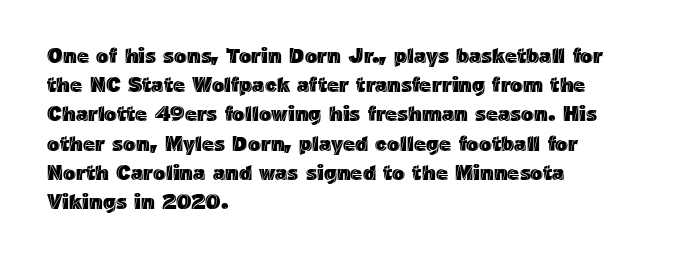
The image shows 21 px text type, upright; set left-aligned, normal line spacing (1.39x), normal letter spacing, not underlined.
